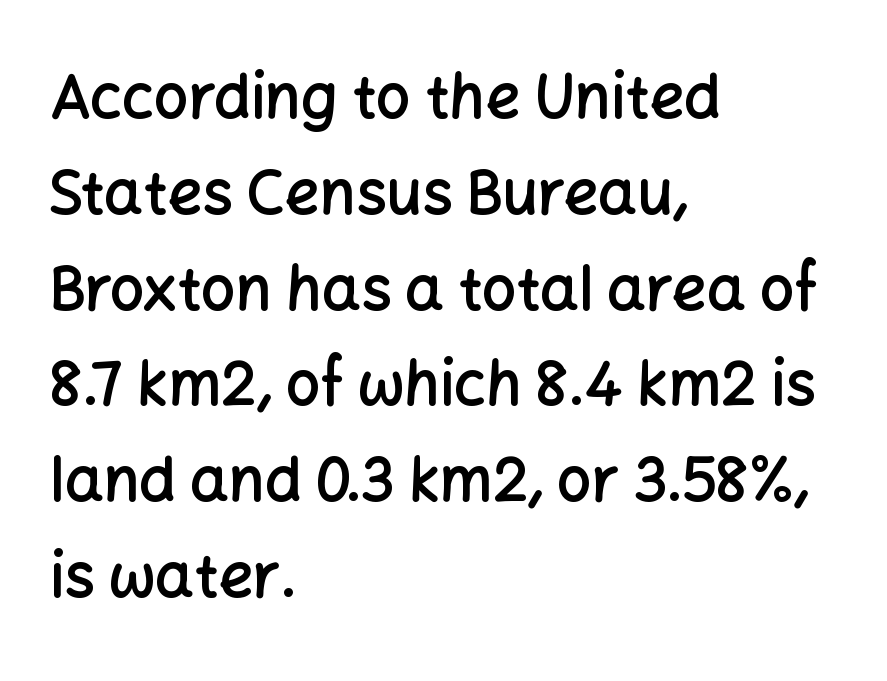
Q: Is the text bold? A: Semi-bold.
Q: Is the text italic (slanted)? A: No, it is upright.
Q: Is the typeface a serif or a sans-serif typeface? A: Sans-serif.
Q: Is the text underlined? A: No.
Q: How is the paragraph aligned? A: Left-aligned.
Q: Is the spacing between letters normal or unusually wide? A: Normal.
Q: Is the spacing between lines tight, normal or loose? A: Normal.
Q: Width (condensed, normal, or wide)? A: Normal.
Q: Stroke contrast? A: Low.
Q: x-height? A: Medium.
Q: Monospaced? A: No.
